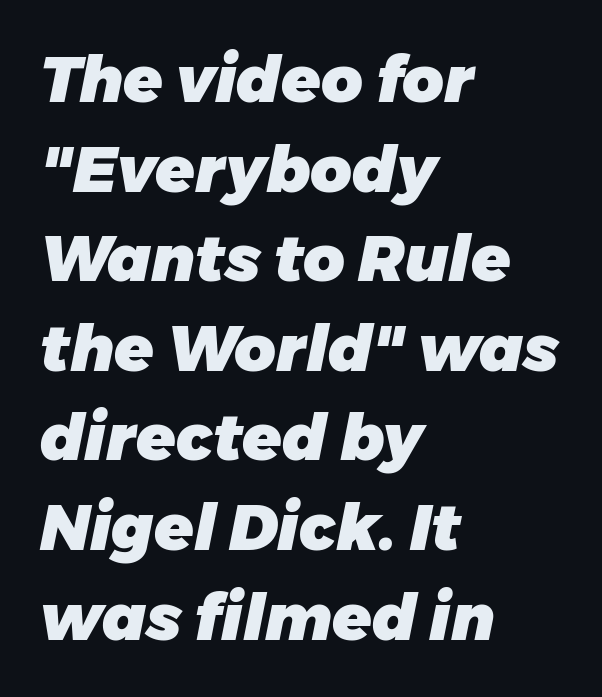
These lines were composed using italics. Honestly, the letter spacing is just normal — you wouldn't notice it. Summary of weight: heavy, a full bold. These lines are set flush left with a ragged right edge. These lines sit exactly where default settings would place them. The rendering uses natural spacing where letterforms have individual widths.
